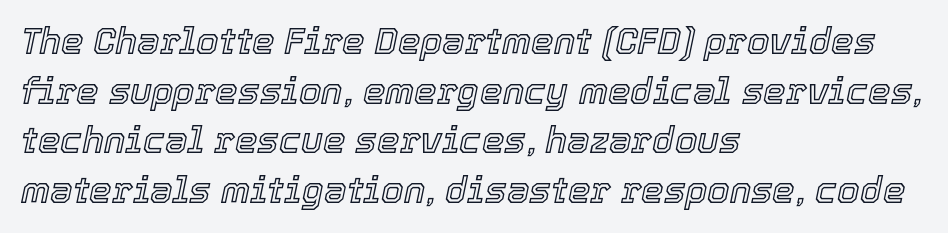
Characters follow at the spacing the type designer built in. The setting favours the left margin, as ordinary paragraphs usually do. Bare-footed words on every line. Looks like regular typesetting: each glyph gets only the width it needs.
